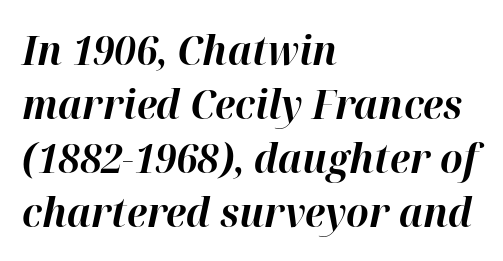
Q: Is the text bold? A: Yes.
Q: Is the text italic (slanted)? A: Yes, it leans right by about 12 degrees.
Q: Is the text underlined? A: No.
Q: How is the paragraph aligned? A: Left-aligned.
Q: Is the spacing between letters normal or unusually wide? A: Normal.
Q: Is the spacing between lines tight, normal or loose? A: Normal.
Q: Width (condensed, normal, or wide)? A: Normal.
Q: Stroke contrast? A: High.
Q: x-height? A: Medium.
Q: Monospaced? A: No.
